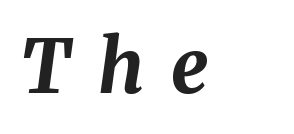
{"italic": "yes", "lean": "right", "slant_degrees": 8, "bold": "yes", "weight": "bold", "width": "normal", "stroke_contrast": "medium", "x_height": "medium", "monospaced": "no", "underline": "no", "align": "left", "letter_spacing": "wide", "letter_spacing_em": 0.37, "glyph_px": 74}
